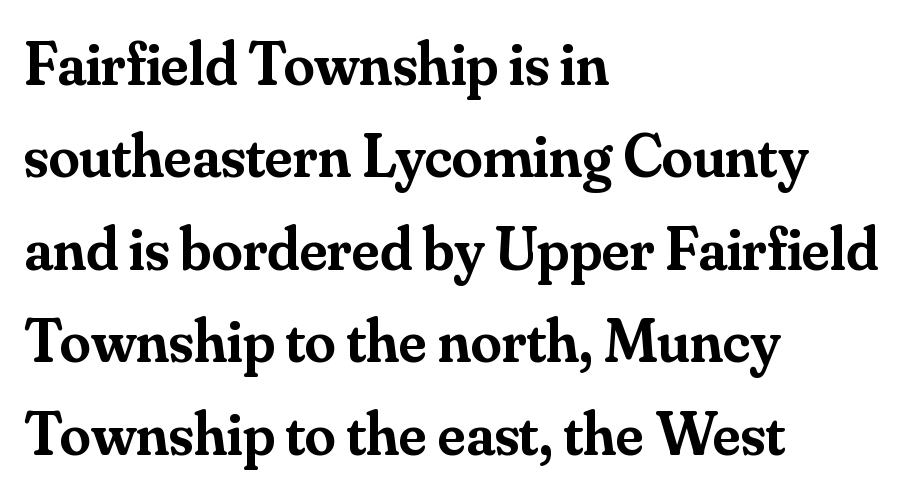
{"serif": "yes", "italic": "no", "bold": "semi", "weight": "semibold", "width": "normal", "stroke_contrast": "medium", "x_height": "small", "monospaced": "no", "underline": "no", "align": "left", "line_spacing": "normal", "line_spacing_ratio": 1.49, "letter_spacing": "normal", "letter_spacing_em": 0.0, "glyph_px": 62}
